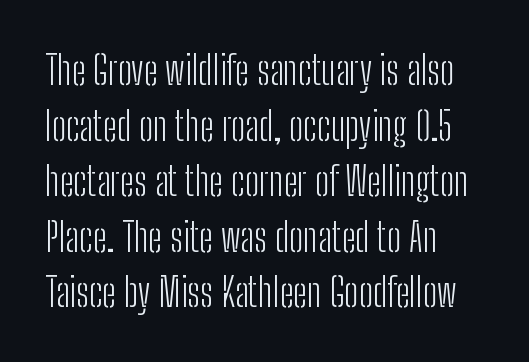
The image shows 40 px light, condensed sans-serif type, upright; set left-aligned, normal line spacing (1.39x), normal letter spacing, not underlined; low stroke contrast and a medium x-height.
